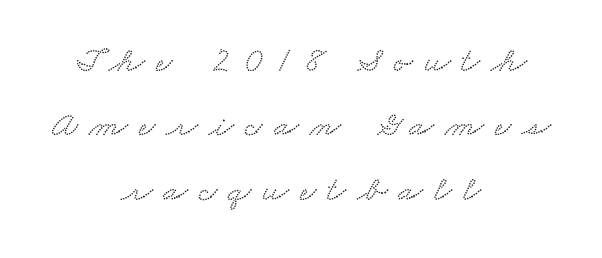
The image shows 36 px wide serif type; set centered, line spacing 1.79x, unusually wide letter spacing (+0.31 em), not underlined; low stroke contrast and a small x-height.
